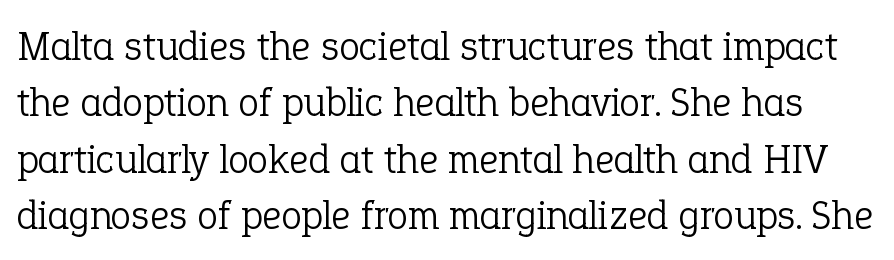
The image shows 42 px light serif type, upright; set normal line spacing (1.34x), normal letter spacing, not underlined; low stroke contrast and a medium x-height.
